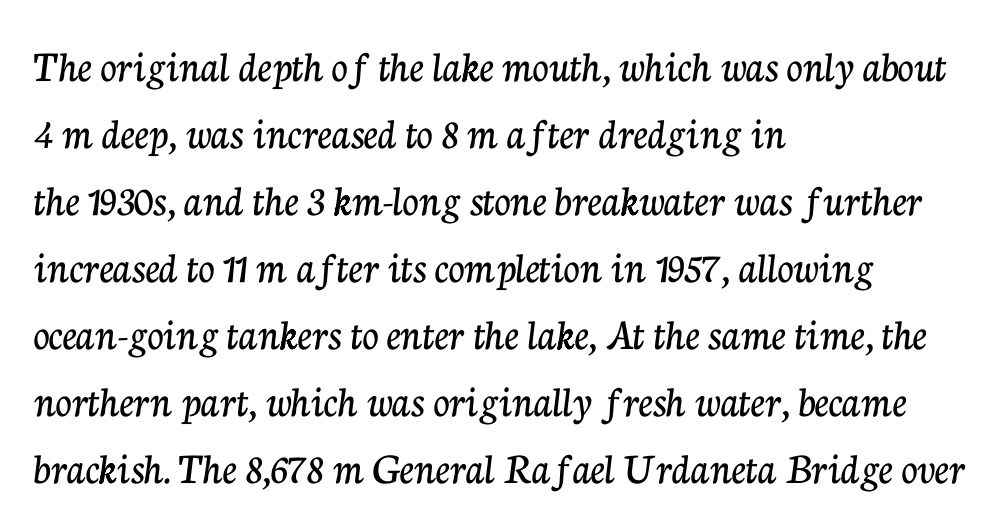
Q: Is the text italic (slanted)? A: Yes.
Q: Is the typeface a serif or a sans-serif typeface? A: Serif.
Q: Is the text underlined? A: No.
Q: How is the paragraph aligned? A: Left-aligned.
Q: Is the spacing between letters normal or unusually wide? A: Normal.
Q: Is the spacing between lines tight, normal or loose? A: Normal.
Q: Width (condensed, normal, or wide)? A: Normal.
Q: Stroke contrast? A: Low.
Q: x-height? A: Medium.
Q: Monospaced? A: No.
